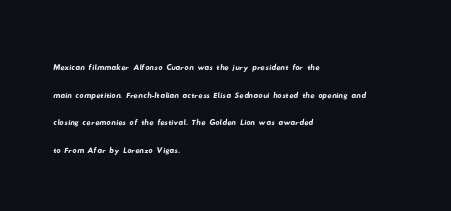
The leading is moderate, giving the passage an even texture. The text block is weighted toward the left margin, trailing off unevenly rightward. Look at the tracking — it's just the regular setting, nothing added. Honestly, there is no underline to notice here at all.
